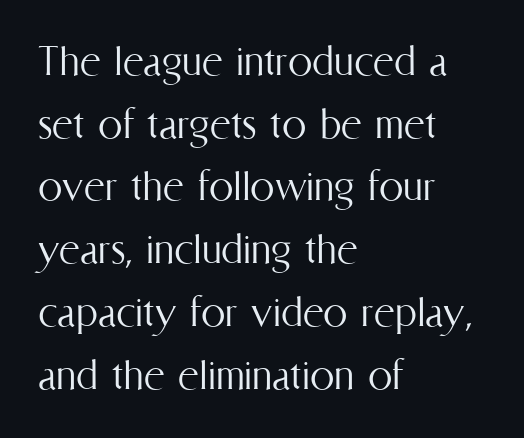
Q: Is the text bold? A: No.
Q: Is the text italic (slanted)? A: No, it is upright.
Q: Is the text underlined? A: No.
Q: How is the paragraph aligned? A: Left-aligned.
Q: Is the spacing between letters normal or unusually wide? A: Normal.
Q: Is the spacing between lines tight, normal or loose? A: Normal.
Q: Width (condensed, normal, or wide)? A: Condensed.
Q: Stroke contrast? A: Medium.
Q: x-height? A: Medium.
Q: Monospaced? A: No.
